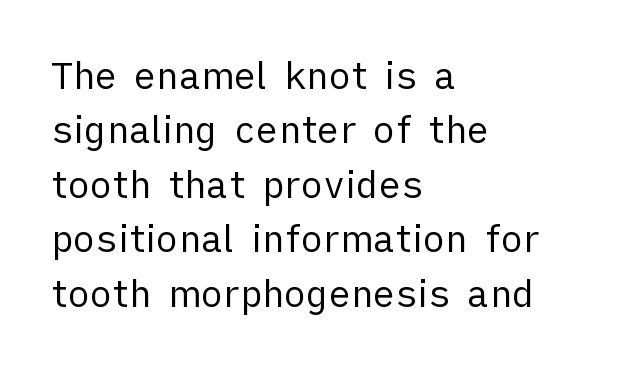
Is this a fixed-width face? No — the glyphs have proportional, varying widths. Bare-footed words on every line. Serifs: no, the terminals of the letterforms are clean. Default kerning and tracking; the words read as compact shapes. Notice how the stems are strictly vertical — no italics here.
